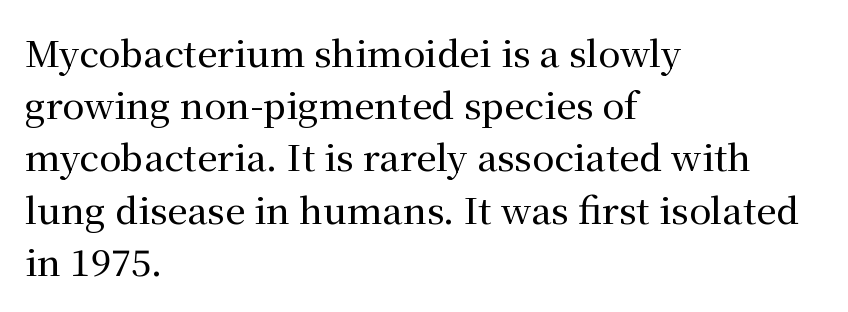
Q: Is the text italic (slanted)? A: No, it is upright.
Q: Is the typeface a serif or a sans-serif typeface? A: Serif.
Q: Is the text underlined? A: No.
Q: How is the paragraph aligned? A: Left-aligned.
Q: Is the spacing between letters normal or unusually wide? A: Normal.
Q: Is the spacing between lines tight, normal or loose? A: Normal.
Q: Width (condensed, normal, or wide)? A: Normal.
Q: Stroke contrast? A: Medium.
Q: x-height? A: Medium.
Q: Monospaced? A: No.
